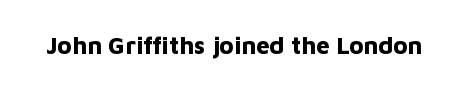
{"italic": "no", "bold": "yes", "underline": "no", "letter_spacing": "normal", "letter_spacing_em": 0.0, "glyph_px": 24}
